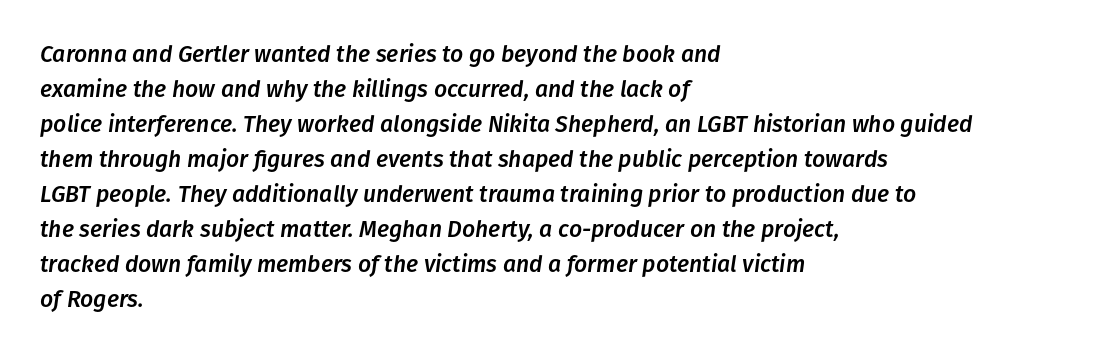
The image shows 23 px text type, italic (leaning right); set left-aligned, normal line spacing (1.52x), normal letter spacing, not underlined.
